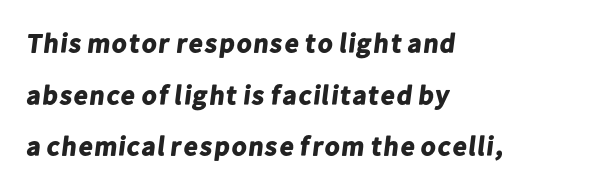
The image shows 27 px bold type; set left-aligned, loose line spacing (1.91x), normal letter spacing, not underlined.
